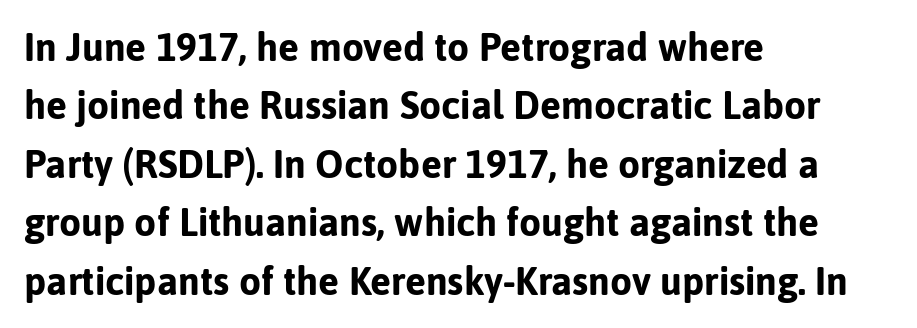
In terms of leading, this rendering sits right in the middle. The type sits square on the baseline with zero lean. A sans-serif font was chosen for this passage. Teacher's note: observe the even left margin — that is flush-left alignment. This sample uses plain, unmodified letter spacing. This sample has the flowing, uneven cadence of proportional lettering.
